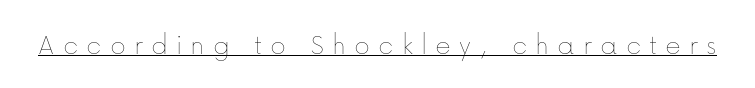
The image shows 30 px thin type, upright; set unusually wide letter spacing (+0.27 em), underlined; low stroke contrast and a medium x-height.
